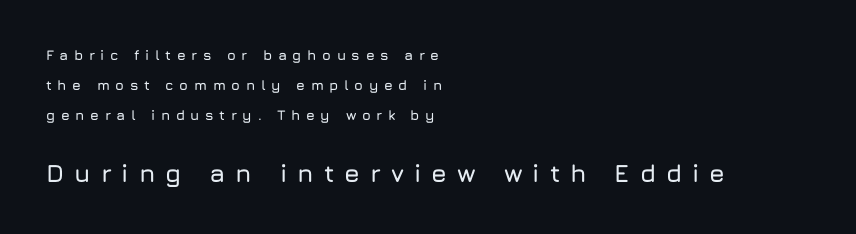
{"italic": "no", "underline": "no", "align": "left", "line_spacing": "loose", "line_spacing_ratio": 2.16, "letter_spacing": "wide", "letter_spacing_em": 0.4, "larger_block": "second", "size_ratio": 1.79, "glyph_px": 25}
